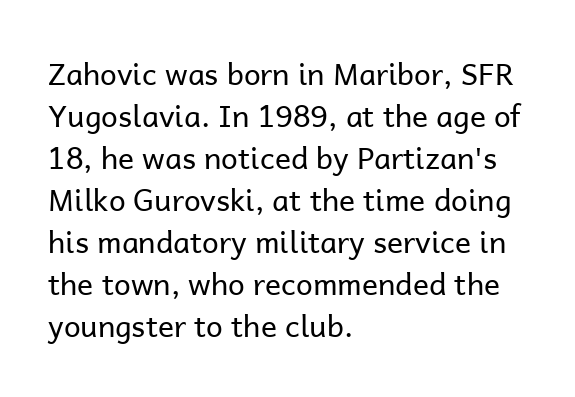
{"serif": "no", "italic": "no", "bold": "no", "weight": "regular", "width": "normal", "stroke_contrast": "low", "x_height": "medium", "monospaced": "no", "underline": "no", "align": "left", "line_spacing": "normal", "line_spacing_ratio": 1.4, "letter_spacing": "normal", "letter_spacing_em": 0.0, "glyph_px": 30}
